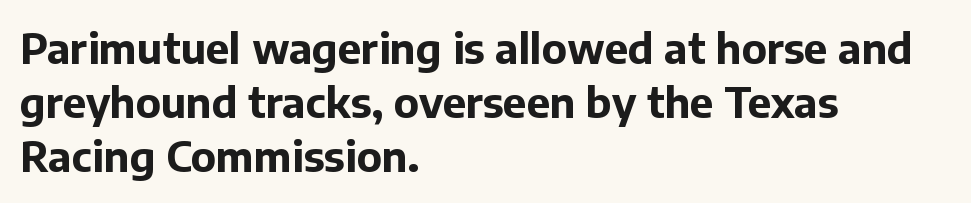
{"serif": "no", "italic": "no", "bold": "yes", "weight": "bold", "width": "normal", "stroke_contrast": "low", "x_height": "medium", "monospaced": "no", "underline": "no", "align": "left", "line_spacing": "normal", "line_spacing_ratio": 1.29, "letter_spacing": "normal", "letter_spacing_em": 0.0, "glyph_px": 42}
